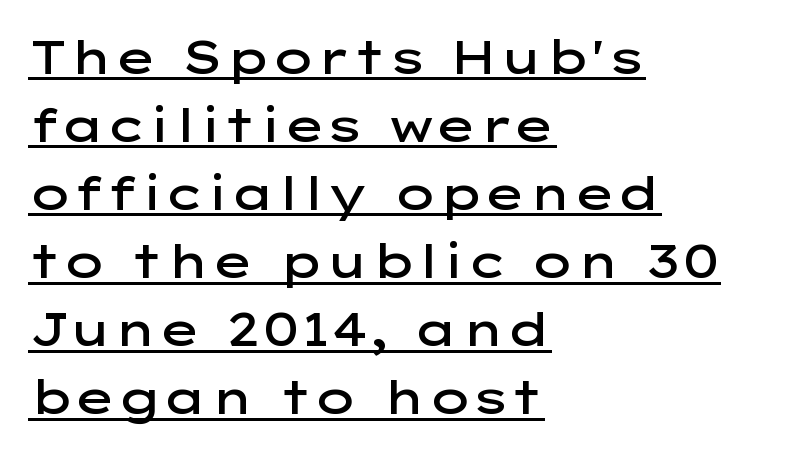
{"serif": "no", "italic": "no", "bold": "semi", "weight": "semibold", "width": "wide", "stroke_contrast": "low", "x_height": "medium", "monospaced": "no", "underline": "yes", "align": "left", "line_spacing": "normal", "line_spacing_ratio": 1.48, "letter_spacing": "normal", "letter_spacing_em": 0.0, "glyph_px": 46}
